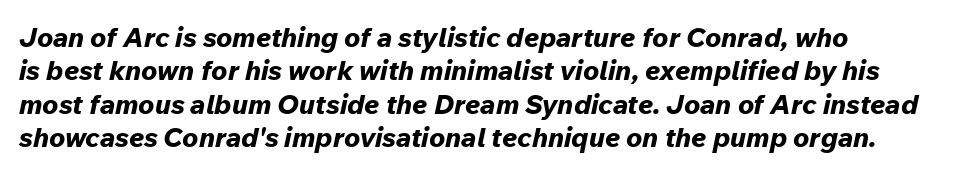
The image shows 27 px bold type, italic (leaning right); set left-aligned, line spacing 1.24x, normal letter spacing, not underlined.
